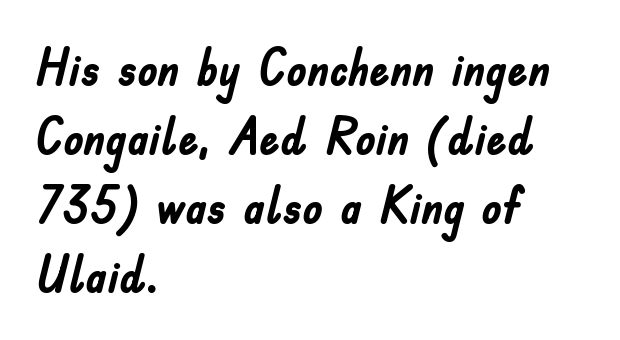
{"serif": "no", "bold": "yes", "weight": "semibold", "width": "condensed", "stroke_contrast": "low", "x_height": "small", "monospaced": "no", "underline": "no", "align": "left", "line_spacing": "normal", "line_spacing_ratio": 1.35, "letter_spacing": "normal", "letter_spacing_em": 0.0, "glyph_px": 51}
